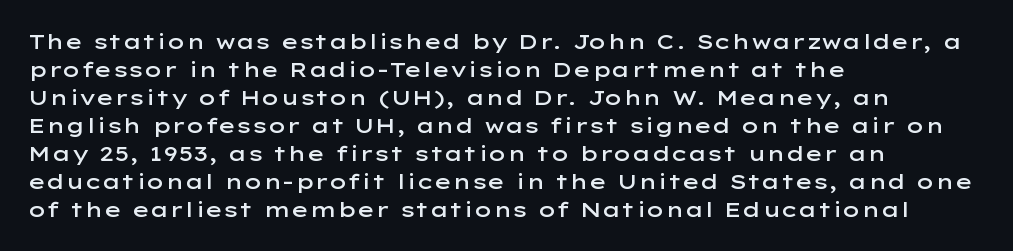
This is moderately heavy type, rendered in semibold. The baseline area is clear. The horizontal fit of the characters is conventional and even. Layout note: lines flush left.
